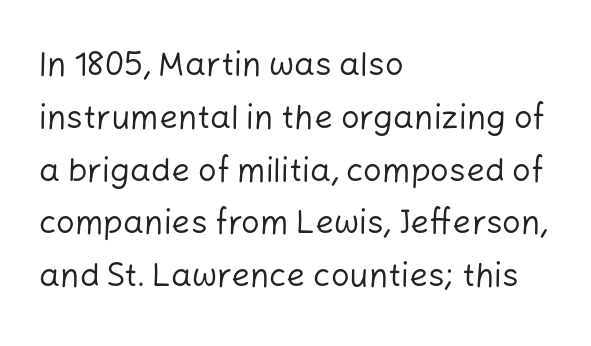
No word sits above an underline. This is sans-serif lettering, the kind often seen on screens and signage. A typesetter would mark this as roman, not italic. Observe the ordinary spacing: letters are neighbours, not strangers. Line beginnings align vertically; line endings do not.
